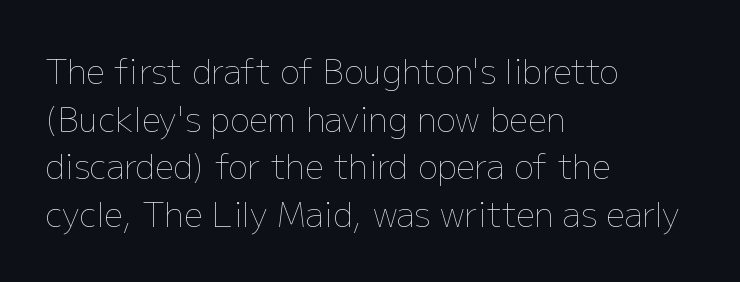
The letters advance in unequal steps, a hallmark of proportional type. Tall strokes in this sample are plumb rather than angled. No heavy texture on the line: the type isn't bold. The vertical gap from one line to the next is medium. Glyph-to-glyph distance matches everyday printed text.
